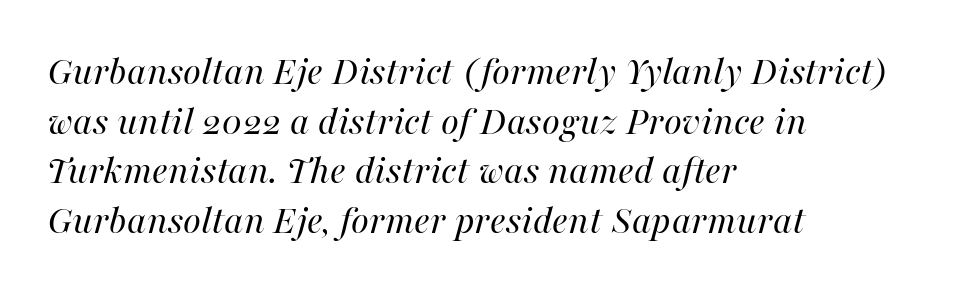
Alignment: flush left. Beneath every word, the page is bare. There's an unmistakable incline to the writing here. Character widths vary here, with narrow letters taking less room than wide ones. Is the type heavy? It reads as light-to-regular instead. Observe the ordinary spacing: letters are neighbours, not strangers.
